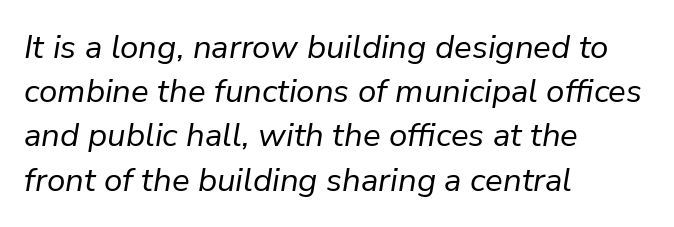
The image shows 33 px regular-weight type, italic (leaning right); set left-aligned, normal line spacing (1.34x), normal letter spacing, not underlined; low stroke contrast and a medium x-height.
